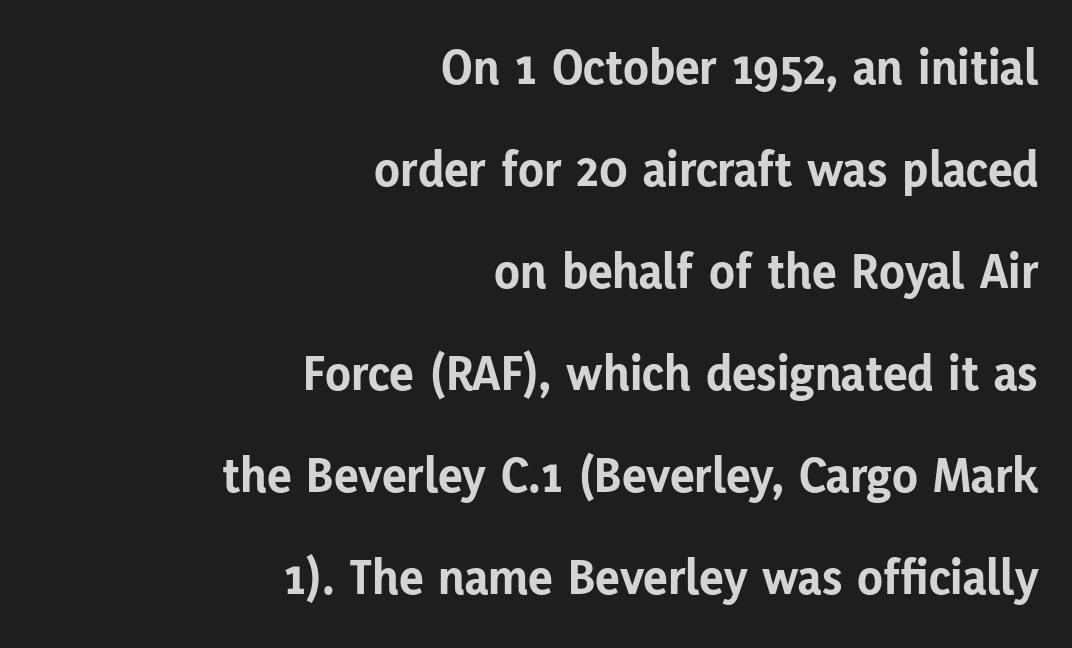
{"serif": "no", "italic": "no", "bold": "yes", "weight": "bold", "width": "normal", "stroke_contrast": "low", "x_height": "medium", "monospaced": "no", "underline": "no", "align": "right", "line_spacing": "loose", "line_spacing_ratio": 1.96, "letter_spacing": "normal", "letter_spacing_em": 0.0, "glyph_px": 52}
